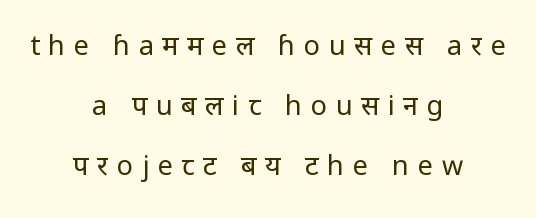
Descender tails drop into unmarked territory. Whoever set this chose breathing room over compactness in the vertical rhythm. A typesetter would mark this as roman, not italic. No heavy texture on the line: the type isn't bold.
